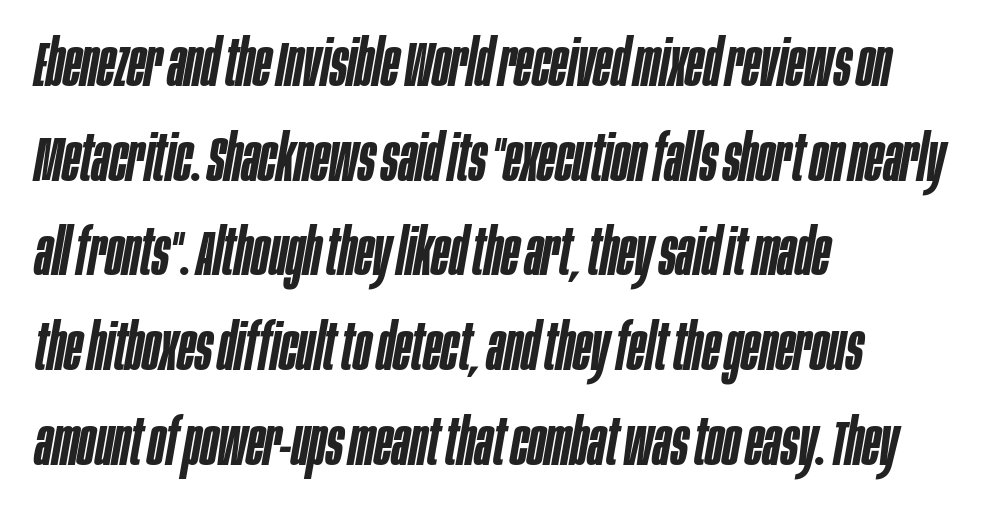
Q: Is the text bold? A: Semi-bold.
Q: Is the text italic (slanted)? A: Yes, it leans right by about 10 degrees.
Q: Is the text underlined? A: No.
Q: How is the paragraph aligned? A: Left-aligned.
Q: Is the spacing between letters normal or unusually wide? A: Normal.
Q: Is the spacing between lines tight, normal or loose? A: Normal.
Q: Width (condensed, normal, or wide)? A: Condensed.
Q: Stroke contrast? A: Low.
Q: x-height? A: Large.
Q: Monospaced? A: No.
